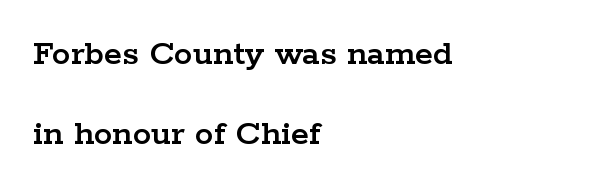
The image shows 37 px wide serif type, upright; set left-aligned, loose line spacing (2.15x), normal letter spacing, not underlined; low stroke contrast and a medium x-height.
